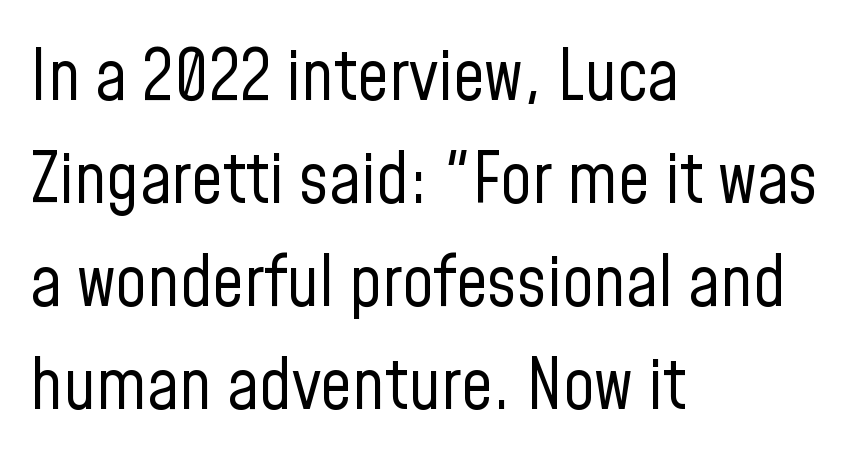
Q: Is the text bold? A: No.
Q: Is the text italic (slanted)? A: No, it is upright.
Q: Is the typeface a serif or a sans-serif typeface? A: Sans-serif.
Q: Is the text underlined? A: No.
Q: How is the paragraph aligned? A: Left-aligned.
Q: Is the spacing between letters normal or unusually wide? A: Normal.
Q: Is the spacing between lines tight, normal or loose? A: Normal.
Q: Width (condensed, normal, or wide)? A: Condensed.
Q: Stroke contrast? A: Low.
Q: x-height? A: Medium.
Q: Monospaced? A: No.
